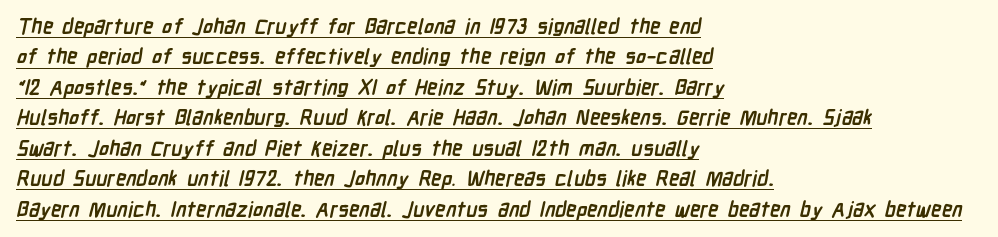
The passage shown stacks its lines at a standard gap. Standard letterfit; no display-style spreading of the glyphs. The strokes are fattened all the way to bold. Somebody hit Ctrl+U on this one — the words are underlined. Is the block centered? No — it sits flush against the left margin.
